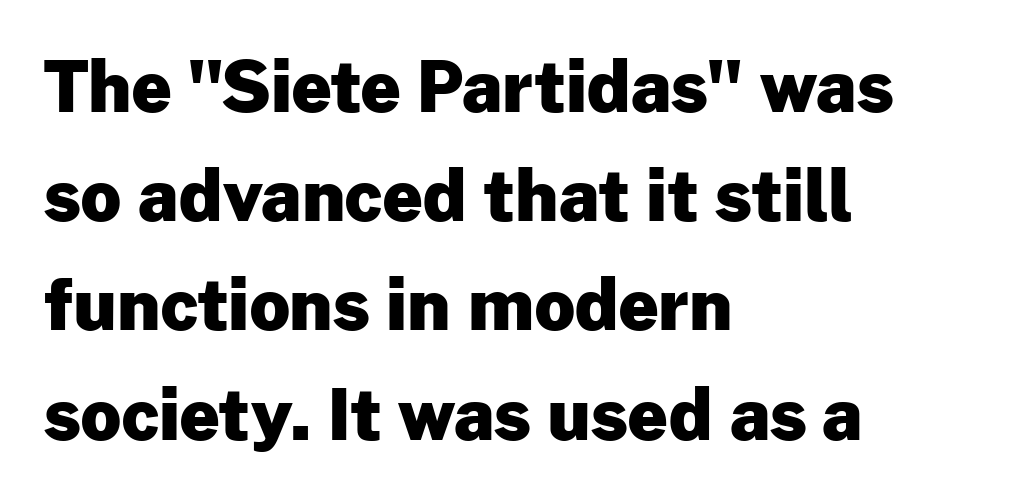
Q: Is the text bold? A: Yes.
Q: Is the text italic (slanted)? A: No, it is upright.
Q: Is the typeface a serif or a sans-serif typeface? A: Sans-serif.
Q: Is the text underlined? A: No.
Q: How is the paragraph aligned? A: Left-aligned.
Q: Is the spacing between letters normal or unusually wide? A: Normal.
Q: Is the spacing between lines tight, normal or loose? A: Normal.
Q: Width (condensed, normal, or wide)? A: Normal.
Q: Stroke contrast? A: Low.
Q: x-height? A: Medium.
Q: Monospaced? A: No.
